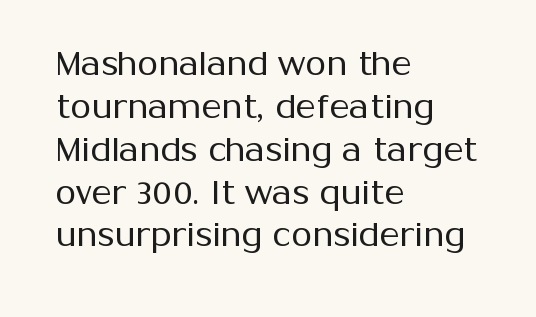
Q: Is the text bold? A: No.
Q: Is the text italic (slanted)? A: No, it is upright.
Q: Is the typeface a serif or a sans-serif typeface? A: Sans-serif.
Q: Is the text underlined? A: No.
Q: How is the paragraph aligned? A: Left-aligned.
Q: Is the spacing between letters normal or unusually wide? A: Normal.
Q: Is the spacing between lines tight, normal or loose? A: Normal.
Q: Width (condensed, normal, or wide)? A: Normal.
Q: Stroke contrast? A: Medium.
Q: x-height? A: Medium.
Q: Monospaced? A: No.
